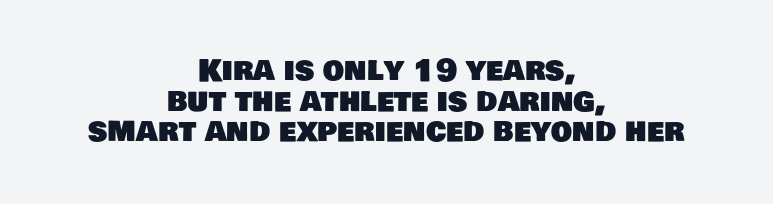
Any mark beneath the type? The region is blank. The letters carry no serifs — their stems end cleanly without finishing strokes. The rendering positions every line midway between the sides. The face used here is proportionally spaced, like ordinary book or web type. Honestly, the letter spacing is just normal — you wouldn't notice it.
